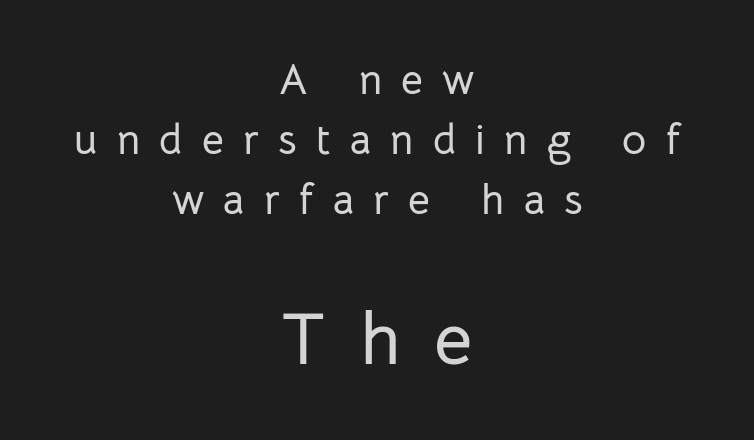
Q: Is the text italic (slanted)? A: No, it is upright.
Q: Is the typeface a serif or a sans-serif typeface? A: Sans-serif.
Q: Is the text underlined? A: No.
Q: How is the paragraph aligned? A: Centered.
Q: Is the spacing between letters normal or unusually wide? A: Unusually wide.
Q: Is the spacing between lines tight, normal or loose? A: Normal.
Q: Which block of text is set in a larger size, the first (top) or the second (bottom)? A: The second (bottom) one.
Q: Width (condensed, normal, or wide)? A: Normal.
Q: Stroke contrast? A: Low.
Q: x-height? A: Medium.
Q: Monospaced? A: No.
